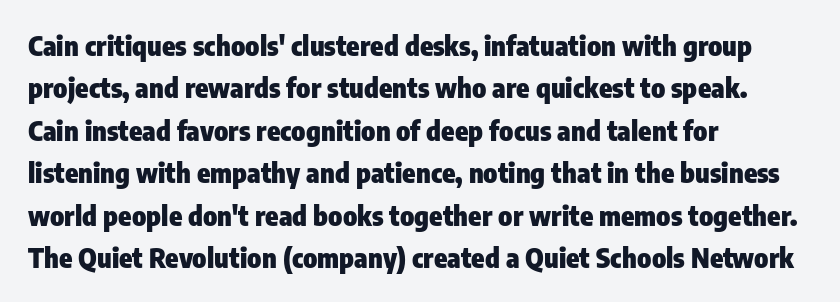
The axis of the letterforms is exactly vertical. The passage is arranged the way most books set body copy — flush left. Beneath every word, the page is bare. Summary of weight: heavy, a full bold. In terms of leading, this rendering sits right in the middle.
